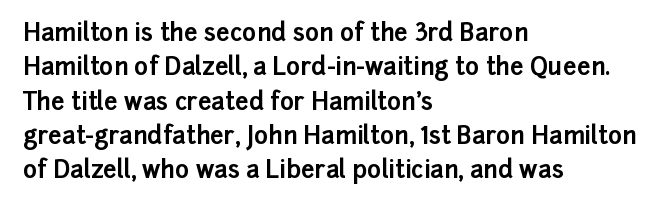
{"italic": "no", "bold": "yes", "underline": "no", "align": "left", "line_spacing": "normal", "line_spacing_ratio": 1.43, "letter_spacing": "normal", "letter_spacing_em": 0.0, "glyph_px": 24}
